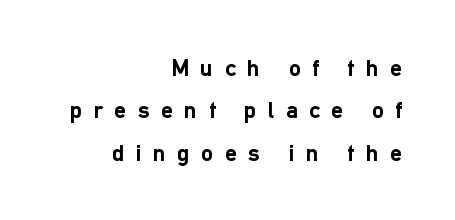
Q: Is the text bold? A: Yes.
Q: Is the text italic (slanted)? A: No, it is upright.
Q: Is the text underlined? A: No.
Q: How is the paragraph aligned? A: Right-aligned.
Q: Is the spacing between letters normal or unusually wide? A: Unusually wide.
